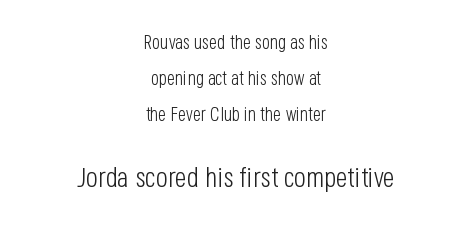
A typesetter would call this proportional, since set widths differ per character. These lines stand farther apart than default settings would place them. Stroke terminals: plain, sans-serif. Rendered with straight, roman letterforms. Compared with a flush-left layout, this one balances lines on the center instead.
